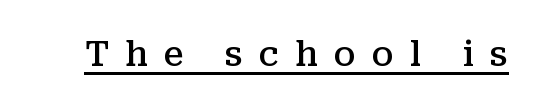
Q: Is the text bold? A: Semi-bold.
Q: Is the text italic (slanted)? A: No, it is upright.
Q: Is the typeface a serif or a sans-serif typeface? A: Serif.
Q: Is the text underlined? A: Yes.
Q: Is the spacing between letters normal or unusually wide? A: Unusually wide.
Q: Width (condensed, normal, or wide)? A: Normal.
Q: Stroke contrast? A: Medium.
Q: x-height? A: Medium.
Q: Monospaced? A: No.
